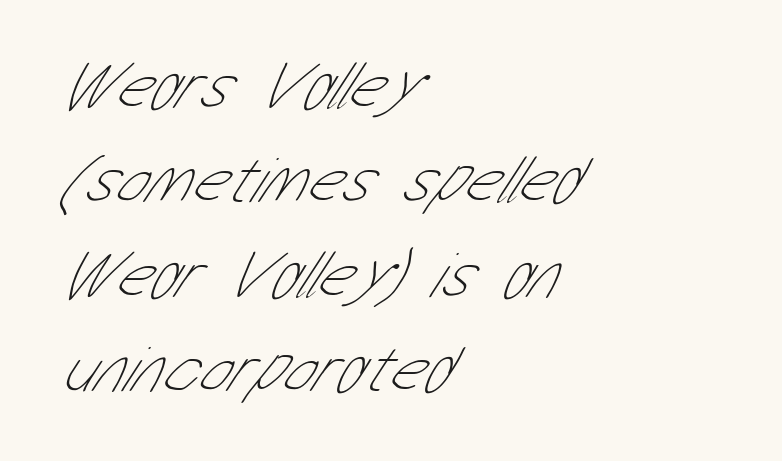
Q: Is the text bold? A: No.
Q: Is the typeface a serif or a sans-serif typeface? A: Sans-serif.
Q: Is the text underlined? A: No.
Q: How is the paragraph aligned? A: Left-aligned.
Q: Is the spacing between letters normal or unusually wide? A: Normal.
Q: Is the spacing between lines tight, normal or loose? A: Normal.
Q: Width (condensed, normal, or wide)? A: Condensed.
Q: Stroke contrast? A: Low.
Q: x-height? A: Medium.
Q: Monospaced? A: No.
